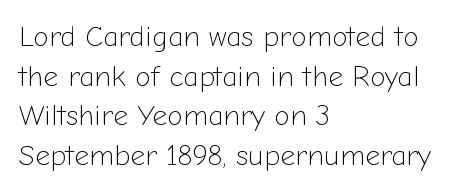
The image shows 29 px light sans-serif type, upright; set left-aligned, normal line spacing (1.37x), normal letter spacing, not underlined; low stroke contrast and a medium x-height.
